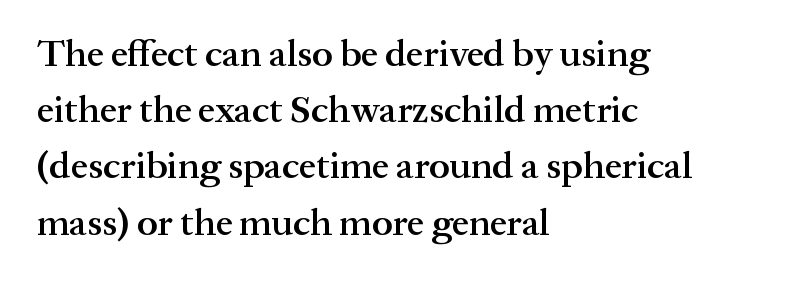
Q: Is the text bold? A: Semi-bold.
Q: Is the text italic (slanted)? A: No, it is upright.
Q: Is the typeface a serif or a sans-serif typeface? A: Serif.
Q: Is the text underlined? A: No.
Q: How is the paragraph aligned? A: Left-aligned.
Q: Is the spacing between letters normal or unusually wide? A: Normal.
Q: Is the spacing between lines tight, normal or loose? A: Normal.
Q: Width (condensed, normal, or wide)? A: Normal.
Q: Stroke contrast? A: Medium.
Q: x-height? A: Medium.
Q: Monospaced? A: No.
